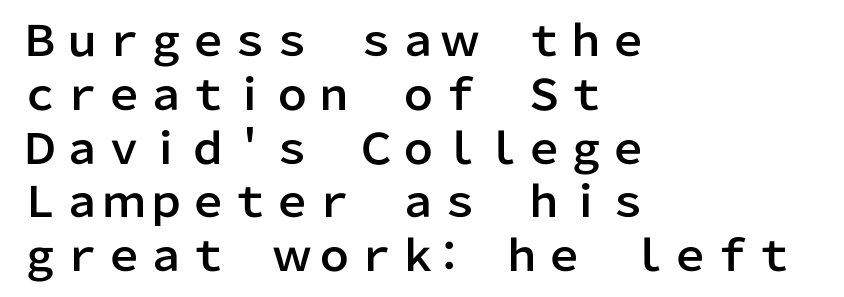
In terms of letterform style, serifs are entirely absent. The strip under each line holds only bare page. If you drew a ruler down the left edge, every line would touch it. Vertical strokes here are truly vertical.
